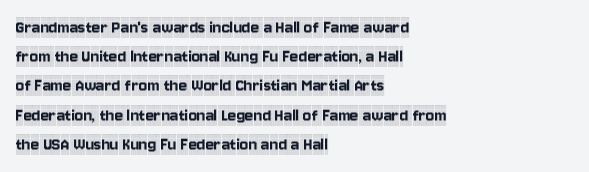
Q: Is the text italic (slanted)? A: No, it is upright.
Q: Is the text underlined? A: No.
Q: How is the paragraph aligned? A: Left-aligned.
Q: Is the spacing between letters normal or unusually wide? A: Normal.
Q: Is the spacing between lines tight, normal or loose? A: Normal.
